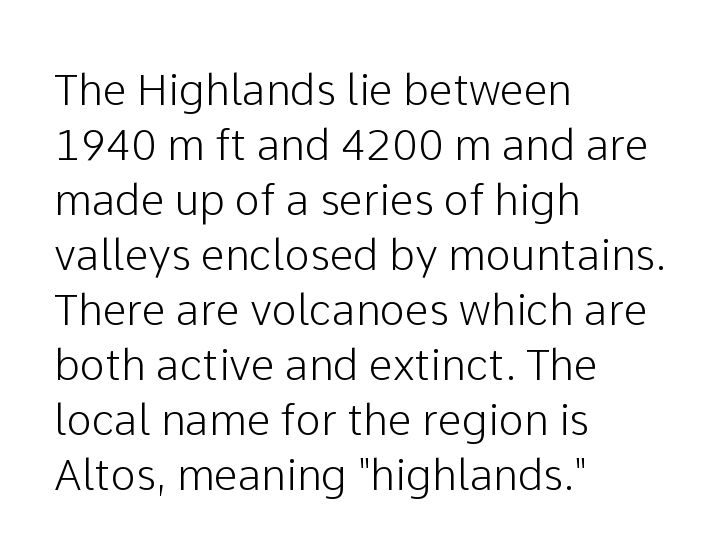
Q: Is the text italic (slanted)? A: No, it is upright.
Q: Is the typeface a serif or a sans-serif typeface? A: Sans-serif.
Q: Is the text underlined? A: No.
Q: How is the paragraph aligned? A: Left-aligned.
Q: Is the spacing between letters normal or unusually wide? A: Normal.
Q: Is the spacing between lines tight, normal or loose? A: Normal.
Q: Width (condensed, normal, or wide)? A: Normal.
Q: Stroke contrast? A: Low.
Q: x-height? A: Medium.
Q: Monospaced? A: No.
